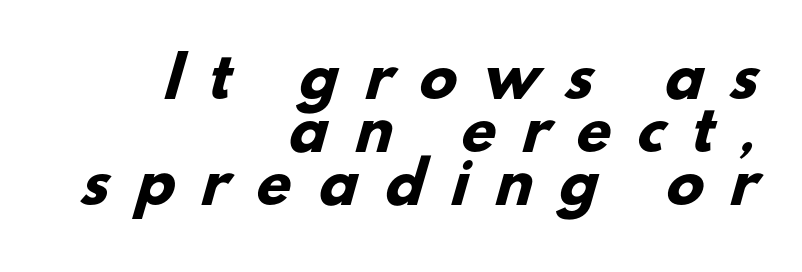
Quick note: underline off. Observe the wide spacing: letters keep a clear distance from each other. The sample has been set heavy, in full bold. Each letter's strokes conclude bluntly, with no projecting serifs. Notice how descenders almost collide with the ascenders below — that's tight leading.
